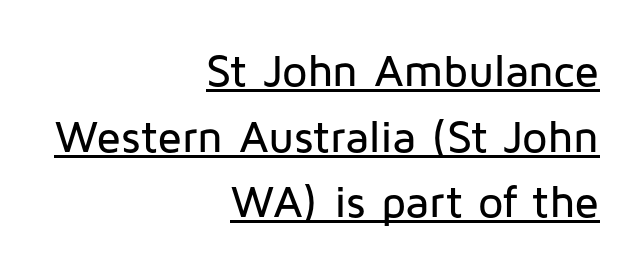
Varying glyph widths throughout — classic text-font behaviour. This is sans-serif lettering, the kind often seen on screens and signage. The letterforms sit shoulder to shoulder at normal distance. Students, observe: this is what conventionally led text looks like.
